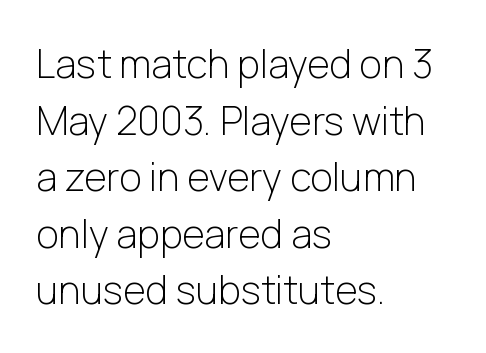
Each line starts at the same left margin while the right side varies. On a weight scale, this lands at 450 or below. A bare baseline throughout the passage. The space between consecutive lines is moderate. The line texture is even and compact thanks to regular tracking. Here the designer chose a conventional face with non-uniform glyph widths.
